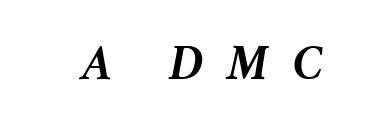
Weight: bold. Only glyphs here, with clear space below each row. Honestly, the letter spacing is so wide it's the main thing you notice. Observe the lean: these are italic letterforms. Proportional: the letters do not fall into vertical columns.
